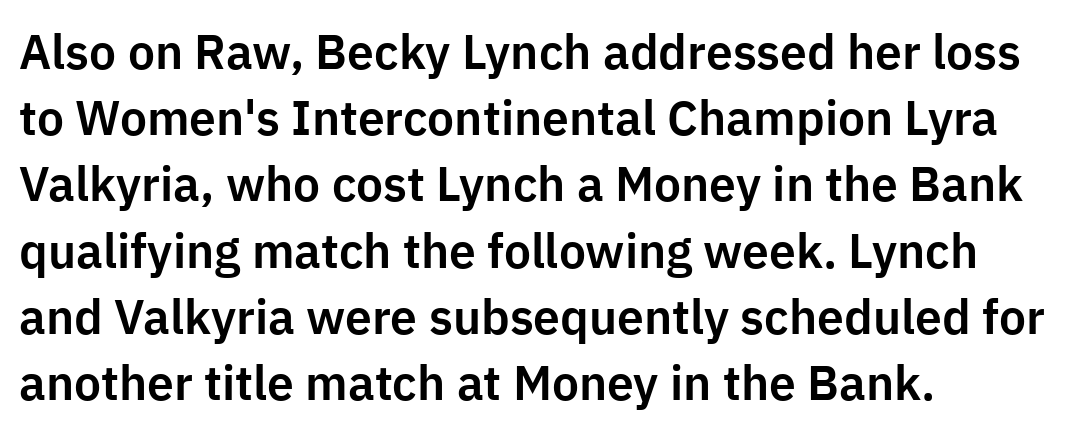
The rows are spaced the way most documents space them. Caption: multi-line text, flush left, ragged right. Is this a fixed-width face? No — the glyphs have proportional, varying widths. Tracking here is standard; glyphs follow each other at the usual distance.
